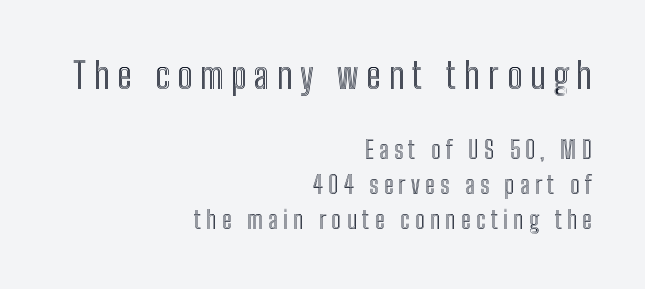
The image shows 36 px condensed type, upright; set right-aligned, normal line spacing (1.47x), unusually wide letter spacing (+0.22 em), not underlined; the first (top) block is 1.5x larger; a medium x-height.
